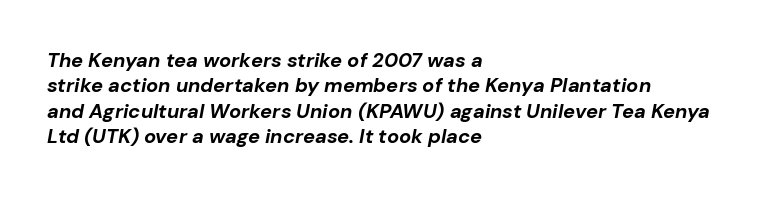
What stands out about the letter spacing? Nothing — it is the standard amount. A student would call this left alignment; a typographer would say flush left, rag right. The specimen omits any rule beneath the text block's lines. Reading down the column, the eye jumps a familiar distance to each next line. Emphasis-style slanted type is in use. Thick stems and heavy bowls — unmistakably bold.
